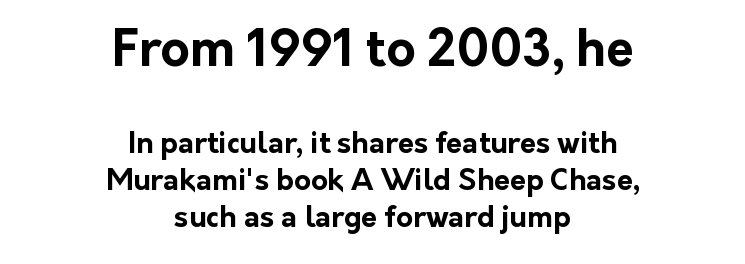
Observe the ordinary spacing: letters are neighbours, not strangers. Proportional: the letters do not fall into vertical columns. The lines sit at an ordinary, default distance from one another. Short and long lines alike share a common midpoint. In terms of posture, this sample is upright.
